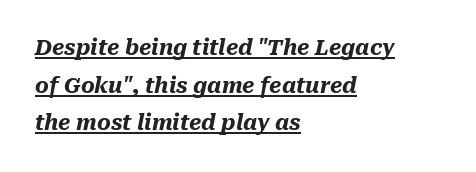
Decoration check: the copy is underlined. The letters are slanted; this is an italic face. A dark, heavy texture on the line: the type is bold. Each word holds together tightly as a unit, with standard inter-letter gaps.
